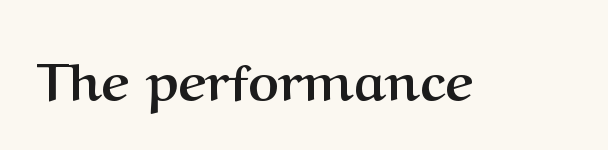
Q: Is the text bold? A: Yes.
Q: Is the text italic (slanted)? A: No, it is upright.
Q: Is the typeface a serif or a sans-serif typeface? A: Serif.
Q: Is the text underlined? A: No.
Q: Is the spacing between letters normal or unusually wide? A: Normal.
Q: Width (condensed, normal, or wide)? A: Normal.
Q: Stroke contrast? A: Medium.
Q: x-height? A: Medium.
Q: Monospaced? A: No.
